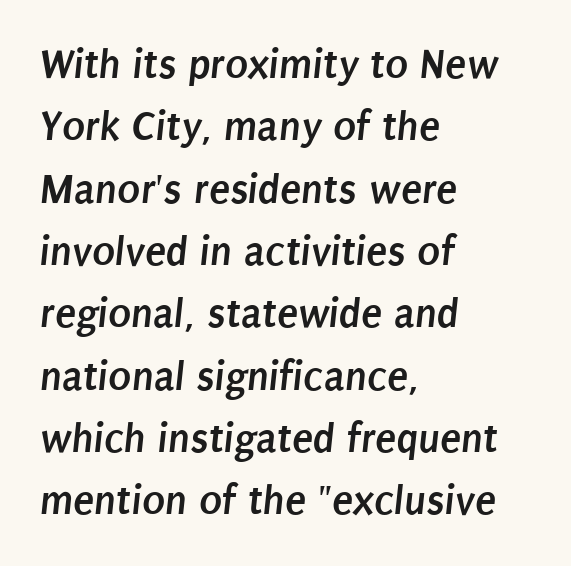
{"serif": "no", "bold": "yes", "weight": "semibold", "width": "condensed", "stroke_contrast": "low", "x_height": "large", "monospaced": "no", "underline": "no", "align": "left", "line_spacing": "normal", "line_spacing_ratio": 1.45, "letter_spacing": "normal", "letter_spacing_em": 0.0, "glyph_px": 43}
